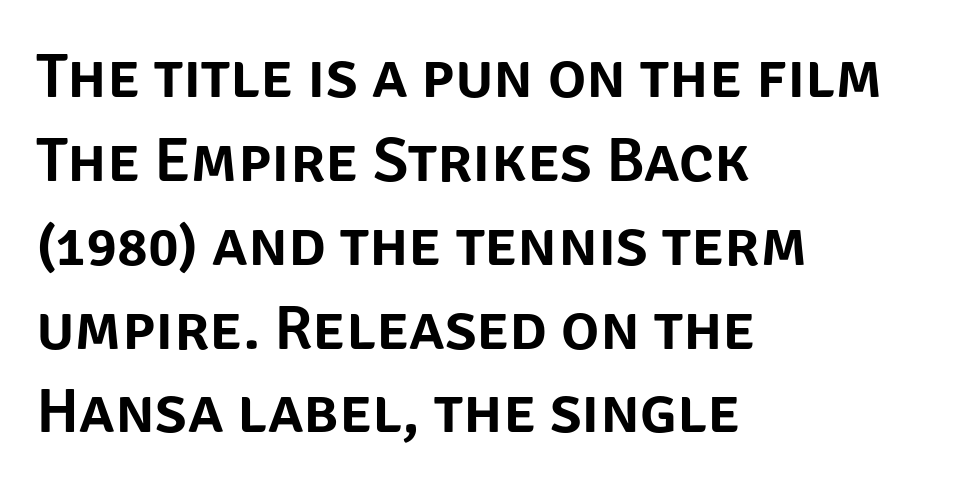
Note the varied advance widths — an 'i' is clearly narrower than an 'm'. Layout note: lines flush left. The font's upright variant was chosen for this text. What stands out about the letter spacing? Nothing — it is the standard amount. Type without underlining.
